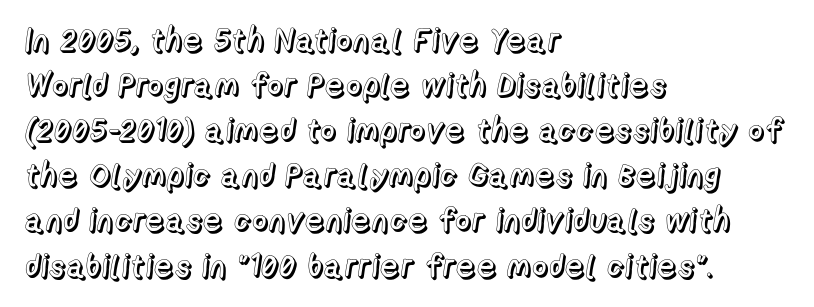
Q: Is the text italic (slanted)? A: Yes.
Q: Is the text underlined? A: No.
Q: How is the paragraph aligned? A: Left-aligned.
Q: Is the spacing between letters normal or unusually wide? A: Normal.
Q: Is the spacing between lines tight, normal or loose? A: Normal.
Q: Width (condensed, normal, or wide)? A: Normal.
Q: x-height? A: Medium.
Q: Monospaced? A: No.
